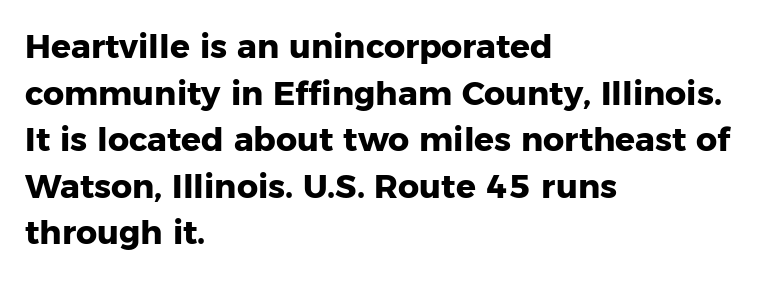
Q: Is the text bold? A: Yes.
Q: Is the text italic (slanted)? A: No, it is upright.
Q: Is the typeface a serif or a sans-serif typeface? A: Sans-serif.
Q: Is the text underlined? A: No.
Q: How is the paragraph aligned? A: Left-aligned.
Q: Is the spacing between letters normal or unusually wide? A: Normal.
Q: Is the spacing between lines tight, normal or loose? A: Normal.
Q: Width (condensed, normal, or wide)? A: Normal.
Q: Stroke contrast? A: Low.
Q: x-height? A: Medium.
Q: Monospaced? A: No.
